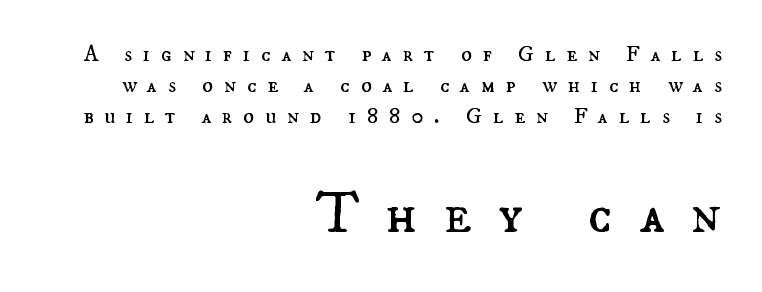
The image shows 58 px regular-weight type, upright; set right-aligned, normal line spacing (1.34x), unusually wide letter spacing (+0.46 em), not underlined; the second (bottom) block is 2.52x larger; medium stroke contrast and a small x-height.
